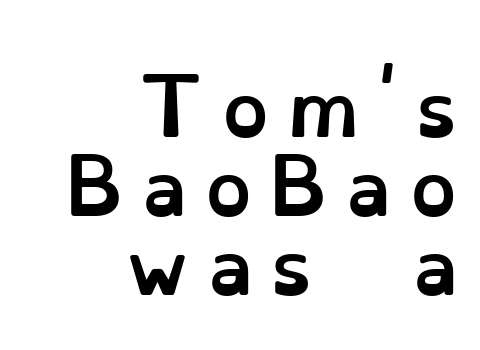
The paragraph has a hard right edge and a soft left edge. The tracking jumps out immediately: characters are airy and widely separated. Vertical strokes here are truly vertical. No word sits above an underline.
